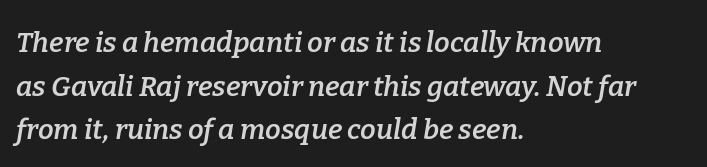
{"serif": "yes", "italic": "yes", "lean": "right", "slant_degrees": 9, "bold": "semi", "weight": "semibold", "width": "normal", "stroke_contrast": "low", "x_height": "medium", "monospaced": "no", "underline": "no", "align": "left", "line_spacing": "normal", "line_spacing_ratio": 1.56, "letter_spacing": "normal", "letter_spacing_em": 0.0, "glyph_px": 28}
